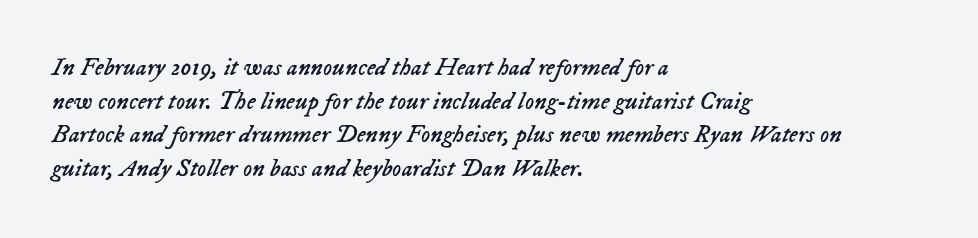
Each word holds together tightly as a unit, with standard inter-letter gaps. One glance says typical: line gaps are just what's usual. Descenders hang freely into open space. The passage shown is not bold in any degree. The whole block is typeset with a tilt.
